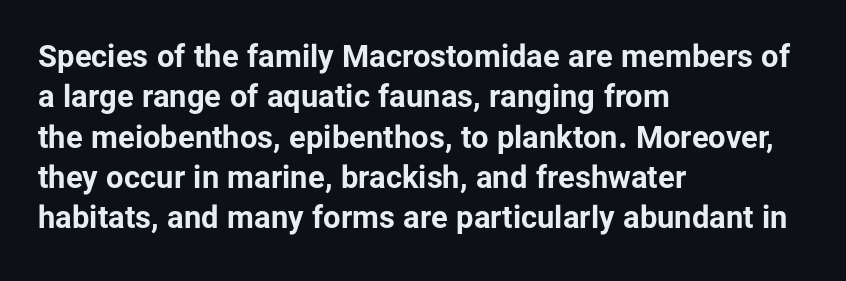
{"serif": "no", "italic": "no", "bold": "yes", "weight": "bold", "width": "normal", "stroke_contrast": "low", "x_height": "medium", "monospaced": "no", "underline": "no", "align": "left", "line_spacing": "normal", "line_spacing_ratio": 1.3, "letter_spacing": "normal", "letter_spacing_em": 0.0, "glyph_px": 31}
